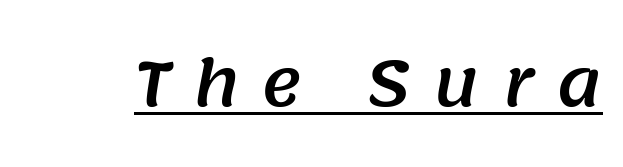
Q: Is the typeface a serif or a sans-serif typeface? A: Sans-serif.
Q: Is the text underlined? A: Yes.
Q: Is the spacing between letters normal or unusually wide? A: Unusually wide.
Q: Width (condensed, normal, or wide)? A: Normal.
Q: Stroke contrast? A: Medium.
Q: x-height? A: Large.
Q: Monospaced? A: No.
